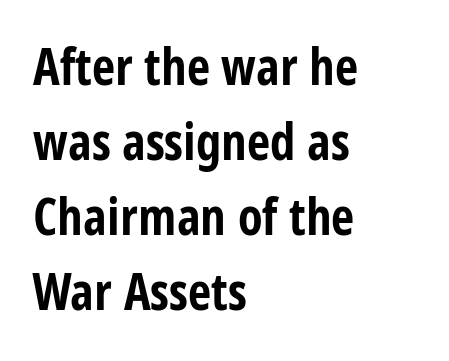
Q: Is the text bold? A: Yes.
Q: Is the text italic (slanted)? A: No, it is upright.
Q: Is the typeface a serif or a sans-serif typeface? A: Sans-serif.
Q: Is the text underlined? A: No.
Q: How is the paragraph aligned? A: Left-aligned.
Q: Is the spacing between letters normal or unusually wide? A: Normal.
Q: Is the spacing between lines tight, normal or loose? A: Normal.
Q: Width (condensed, normal, or wide)? A: Condensed.
Q: Stroke contrast? A: Low.
Q: x-height? A: Large.
Q: Monospaced? A: No.
